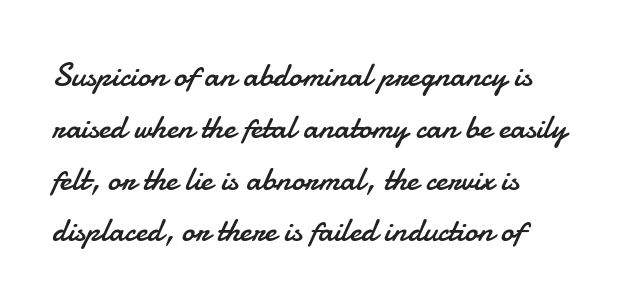
Q: Is the text bold? A: No.
Q: Is the text italic (slanted)? A: Yes.
Q: Is the typeface a serif or a sans-serif typeface? A: Sans-serif.
Q: Is the text underlined? A: No.
Q: How is the paragraph aligned? A: Left-aligned.
Q: Is the spacing between letters normal or unusually wide? A: Normal.
Q: Is the spacing between lines tight, normal or loose? A: Normal.
Q: Width (condensed, normal, or wide)? A: Normal.
Q: Stroke contrast? A: Low.
Q: x-height? A: Small.
Q: Monospaced? A: No.
